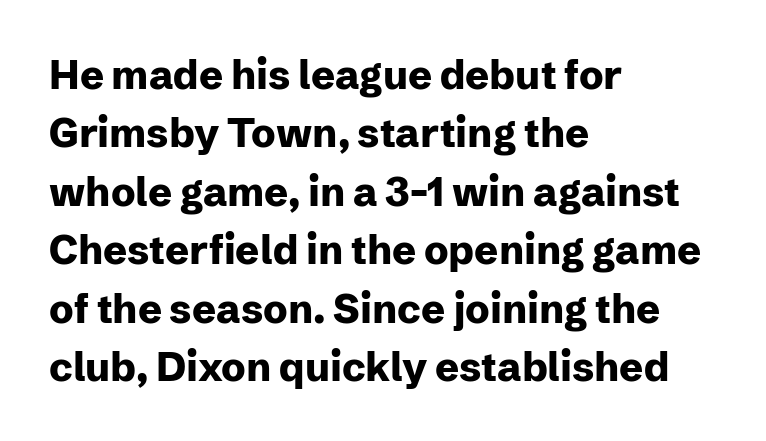
Q: Is the text bold? A: Yes.
Q: Is the text italic (slanted)? A: No, it is upright.
Q: Is the typeface a serif or a sans-serif typeface? A: Sans-serif.
Q: Is the text underlined? A: No.
Q: How is the paragraph aligned? A: Left-aligned.
Q: Is the spacing between letters normal or unusually wide? A: Normal.
Q: Is the spacing between lines tight, normal or loose? A: Normal.
Q: Width (condensed, normal, or wide)? A: Normal.
Q: Stroke contrast? A: Low.
Q: x-height? A: Medium.
Q: Monospaced? A: No.
